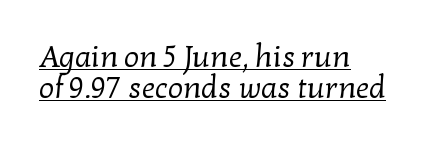
{"serif": "yes", "bold": "no", "weight": "regular", "width": "normal", "stroke_contrast": "low", "x_height": "medium", "monospaced": "no", "underline": "yes", "align": "left", "line_spacing": "tight", "line_spacing_ratio": 1.04, "letter_spacing": "normal", "letter_spacing_em": 0.0, "glyph_px": 30}
